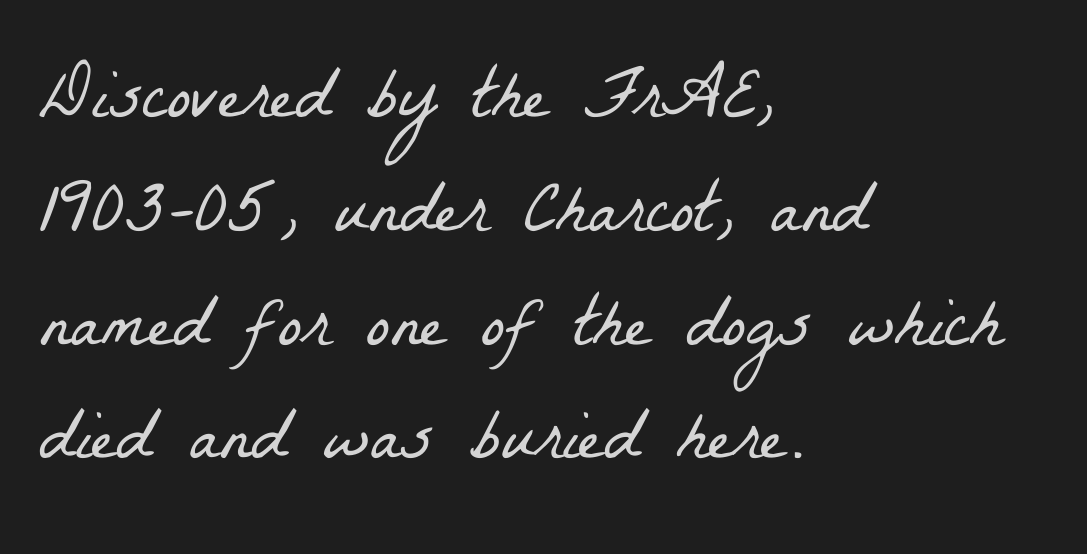
Q: Is the text bold? A: No.
Q: Is the typeface a serif or a sans-serif typeface? A: Serif.
Q: Is the text underlined? A: No.
Q: How is the paragraph aligned? A: Left-aligned.
Q: Is the spacing between letters normal or unusually wide? A: Normal.
Q: Is the spacing between lines tight, normal or loose? A: Normal.
Q: Width (condensed, normal, or wide)? A: Condensed.
Q: Stroke contrast? A: Low.
Q: x-height? A: Medium.
Q: Monospaced? A: No.
